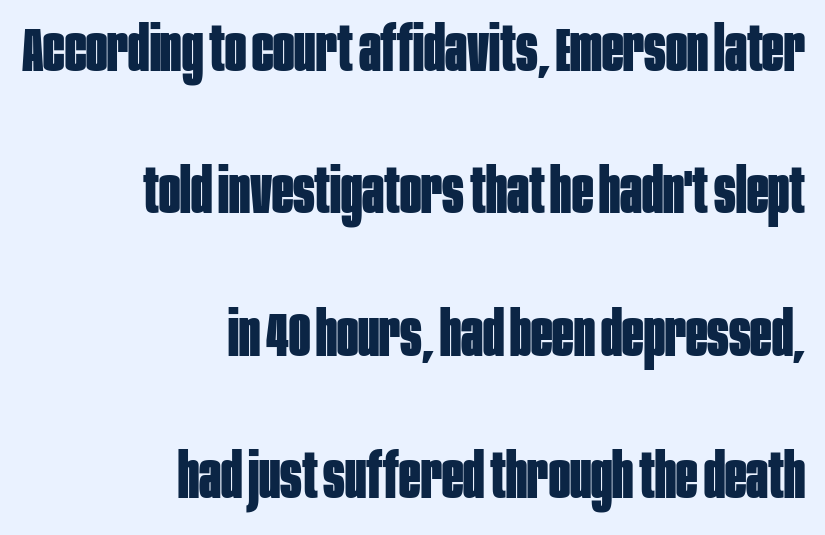
The image shows 63 px bold, condensed sans-serif type, upright; set right-aligned, loose line spacing (2.26x), normal letter spacing, not underlined; low stroke contrast and a large x-height.
